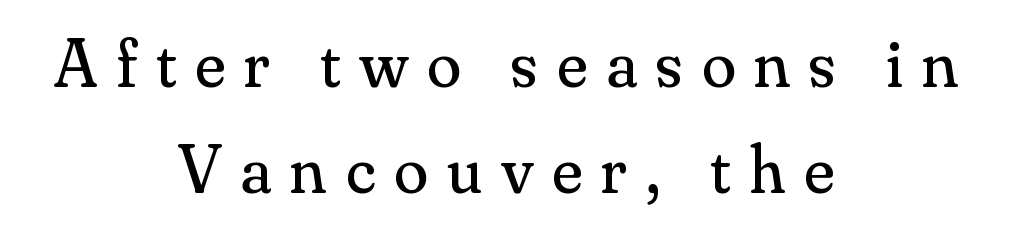
Just letters on the line, the space beneath them empty. This sample has the flowing, uneven cadence of proportional lettering. These lines have a slow, spaced-out rhythm from letter to letter. The weight would be labelled regular, book, light, or lighter still. Every row of glyphs is offset so its center matches the block's center. Does the type have serifs? Yes, each stem ends in a small foot.
